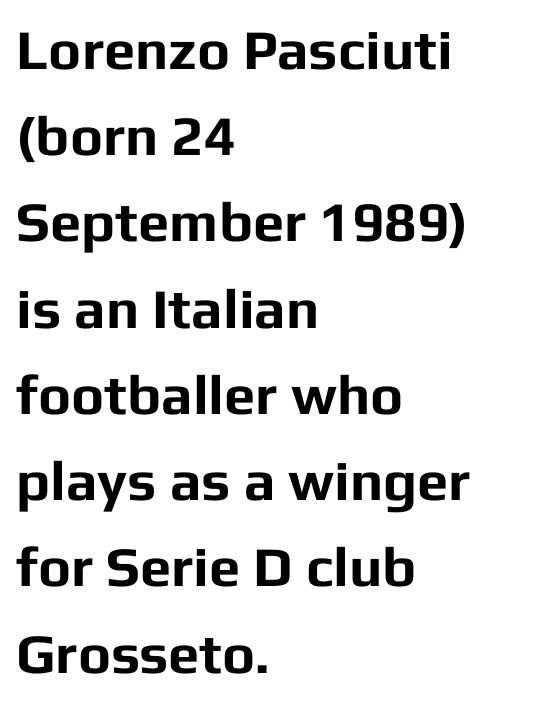
Q: Is the text bold? A: Yes.
Q: Is the text italic (slanted)? A: No, it is upright.
Q: Is the typeface a serif or a sans-serif typeface? A: Sans-serif.
Q: Is the text underlined? A: No.
Q: How is the paragraph aligned? A: Left-aligned.
Q: Is the spacing between letters normal or unusually wide? A: Normal.
Q: Is the spacing between lines tight, normal or loose? A: Normal.
Q: Width (condensed, normal, or wide)? A: Normal.
Q: Stroke contrast? A: Low.
Q: x-height? A: Medium.
Q: Monospaced? A: No.
